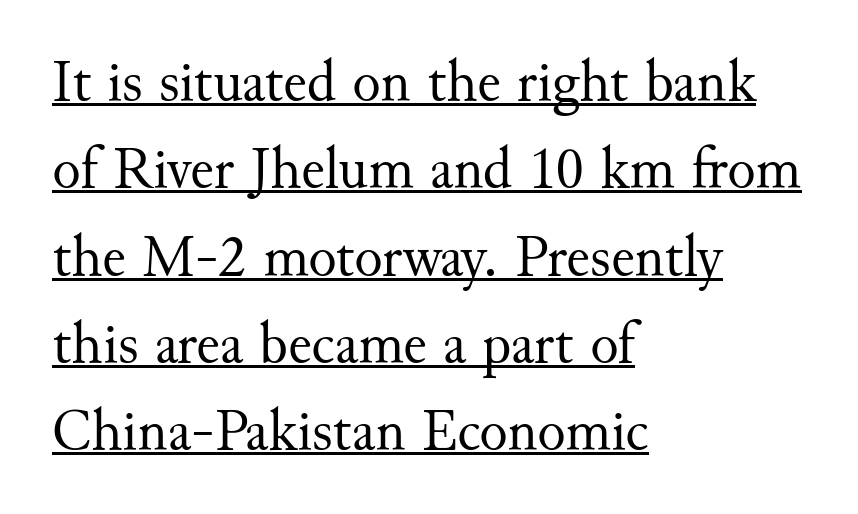
{"serif": "yes", "italic": "no", "bold": "no", "weight": "regular", "width": "normal", "stroke_contrast": "medium", "x_height": "small", "monospaced": "no", "underline": "yes", "align": "left", "line_spacing": "normal", "line_spacing_ratio": 1.48, "letter_spacing": "normal", "letter_spacing_em": 0.0, "glyph_px": 59}
